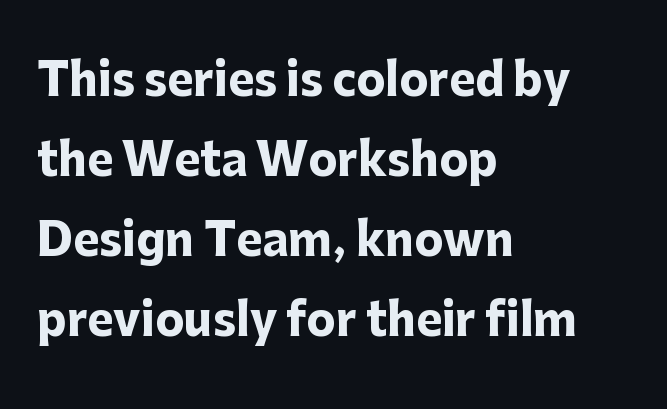
Q: Is the text bold? A: Yes.
Q: Is the text italic (slanted)? A: No, it is upright.
Q: Is the typeface a serif or a sans-serif typeface? A: Sans-serif.
Q: Is the text underlined? A: No.
Q: How is the paragraph aligned? A: Left-aligned.
Q: Is the spacing between letters normal or unusually wide? A: Normal.
Q: Width (condensed, normal, or wide)? A: Normal.
Q: Stroke contrast? A: Low.
Q: x-height? A: Medium.
Q: Monospaced? A: No.
